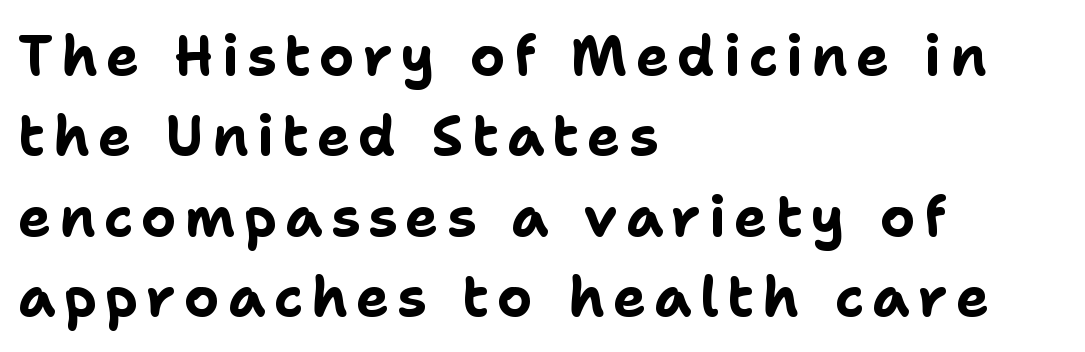
{"serif": "no", "italic": "no", "bold": "yes", "weight": "bold", "width": "normal", "stroke_contrast": "low", "x_height": "medium", "monospaced": "no", "underline": "no", "align": "left", "line_spacing": "normal", "line_spacing_ratio": 1.46, "glyph_px": 55}
